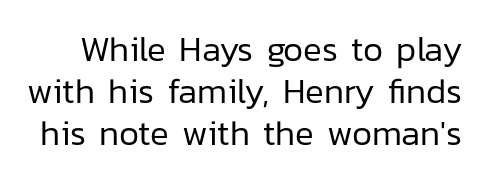
The image shows 35 px regular-weight sans-serif type, upright; set line spacing 1.2x, normal letter spacing, not underlined; low stroke contrast and a medium x-height.
